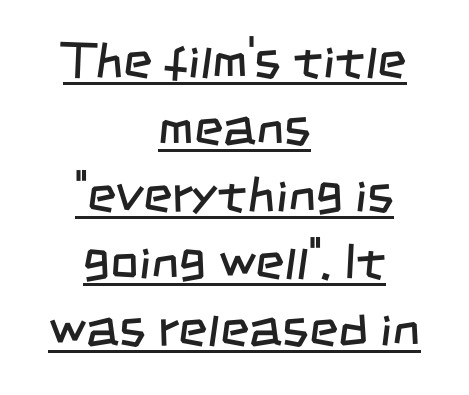
{"serif": "no", "bold": "no", "weight": "regular", "width": "condensed", "stroke_contrast": "low", "x_height": "large", "monospaced": "no", "underline": "yes", "align": "center", "line_spacing": "normal", "line_spacing_ratio": 1.34, "letter_spacing": "normal", "letter_spacing_em": 0.0, "glyph_px": 50}
